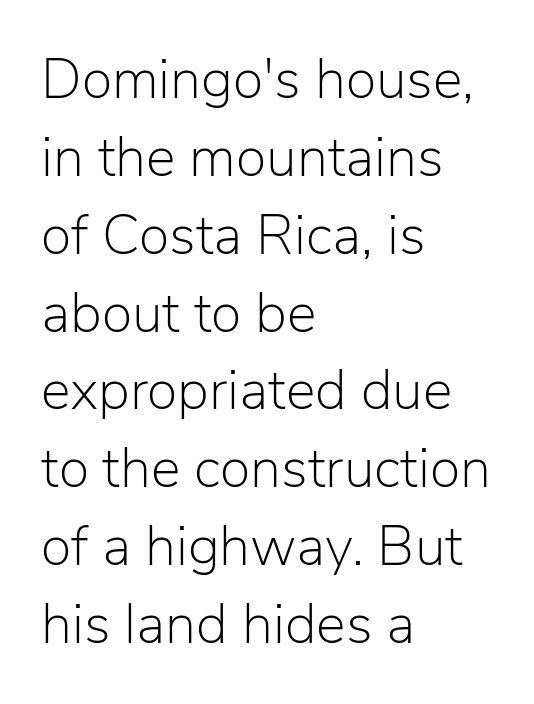
Has an underline been added? It has not. The vertical gap from one line to the next is medium. Standard letterfit; no display-style spreading of the glyphs. Italic: no, the glyphs are upright roman. Each stroke keeps to a modest, everyday thickness or less.
